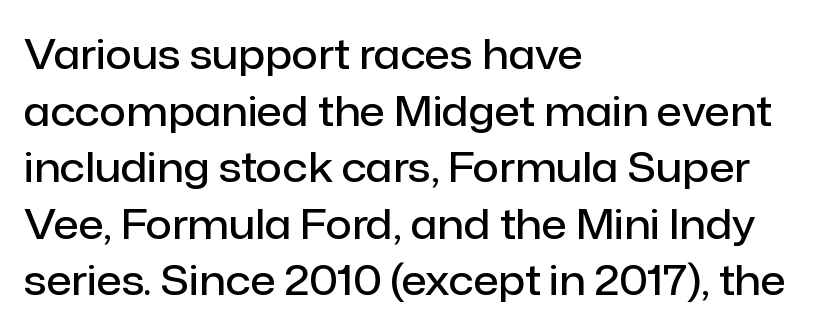
The image shows 41 px semibold sans-serif type, upright; set left-aligned, normal line spacing (1.38x), normal letter spacing, not underlined; low stroke contrast and a medium x-height.
